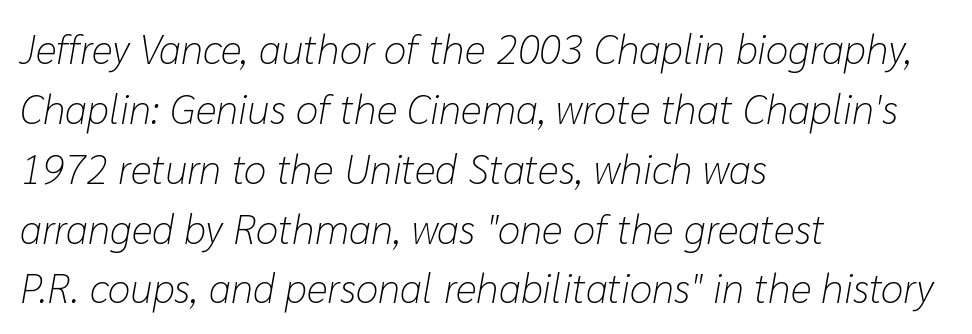
The image shows 41 px light type, italic (leaning right); set left-aligned, normal line spacing (1.46x), normal letter spacing, not underlined; low stroke contrast and a medium x-height.
